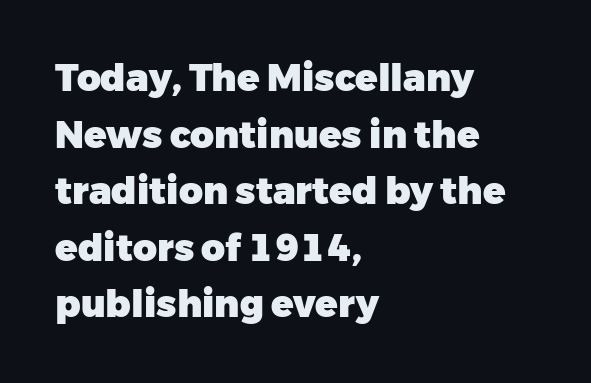
{"serif": "no", "italic": "no", "bold": "yes", "weight": "heavy", "width": "normal", "stroke_contrast": "low", "x_height": "medium", "monospaced": "no", "underline": "no", "align": "left", "line_spacing": "normal", "line_spacing_ratio": 1.53, "letter_spacing": "normal", "letter_spacing_em": 0.0, "glyph_px": 37}
